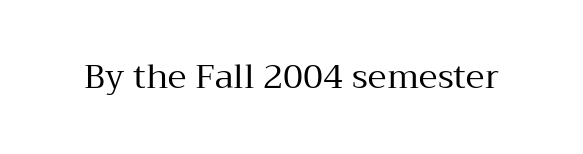
Q: Is the text bold? A: No.
Q: Is the text italic (slanted)? A: No, it is upright.
Q: Is the typeface a serif or a sans-serif typeface? A: Serif.
Q: Is the text underlined? A: No.
Q: Is the spacing between letters normal or unusually wide? A: Normal.
Q: Width (condensed, normal, or wide)? A: Normal.
Q: Stroke contrast? A: Medium.
Q: x-height? A: Medium.
Q: Monospaced? A: No.
